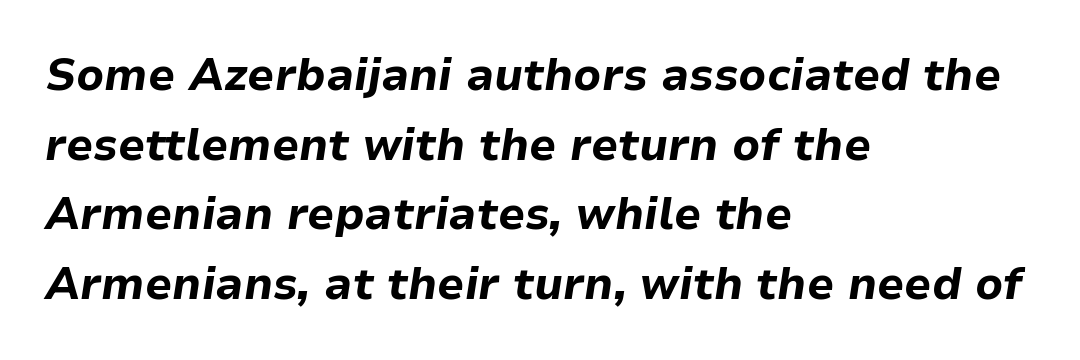
{"italic": "yes", "lean": "right", "slant_degrees": 9, "bold": "yes", "weight": "bold", "width": "normal", "stroke_contrast": "low", "x_height": "medium", "monospaced": "no", "underline": "no", "align": "left", "line_spacing": "normal", "line_spacing_ratio": 1.58, "letter_spacing": "normal", "letter_spacing_em": 0.0, "glyph_px": 44}
